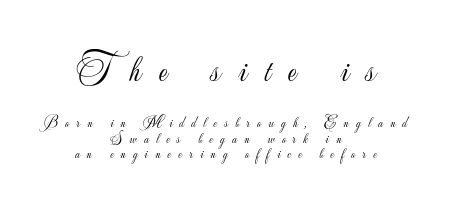
The image shows 37 px light sans-serif type; set centered, tight line spacing (1.04x), unusually wide letter spacing (+0.48 em), not underlined; the first (top) block is 2.47x larger; low stroke contrast and a small x-height.
